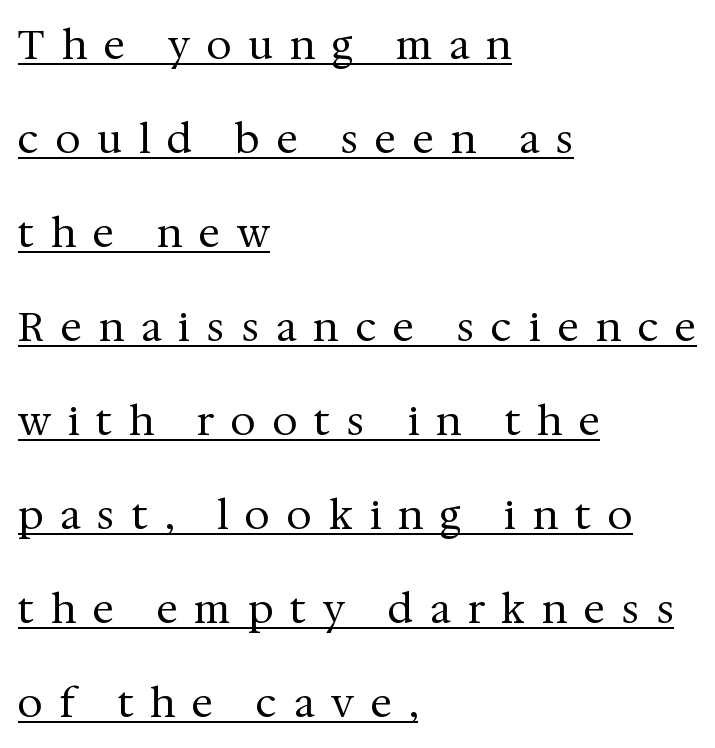
Looks like someone drew a line under every word here. All the whitespace from short lines collects on the right. In terms of leading, this rendering errs on the spacious side. The letters advance in unequal steps, a hallmark of proportional type. Is the type heavy? It reads as light-to-regular instead. The letters carry serifs — small finishing strokes at the ends of their stems.
